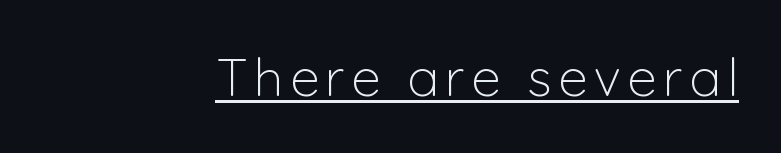
Q: Is the text bold? A: No.
Q: Is the text italic (slanted)? A: No, it is upright.
Q: Is the typeface a serif or a sans-serif typeface? A: Sans-serif.
Q: Is the text underlined? A: Yes.
Q: Width (condensed, normal, or wide)? A: Normal.
Q: Stroke contrast? A: Low.
Q: x-height? A: Medium.
Q: Monospaced? A: No.
